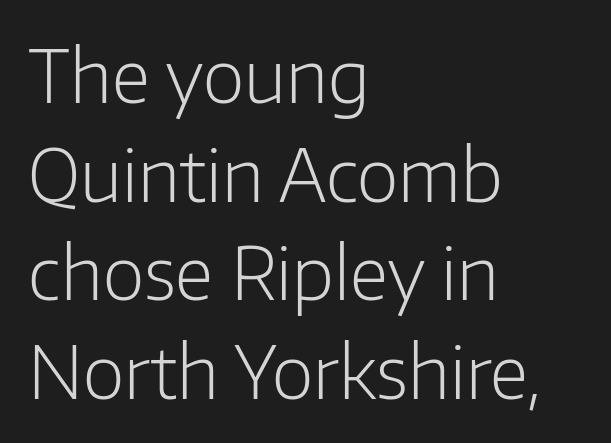
Just letters on the line, the space beneath them empty. This is not heavy type; no bold has been used. Note the varied advance widths — an 'i' is clearly narrower than an 'm'. Nothing unusual about the tracking: characters are spaced as the font intends.
